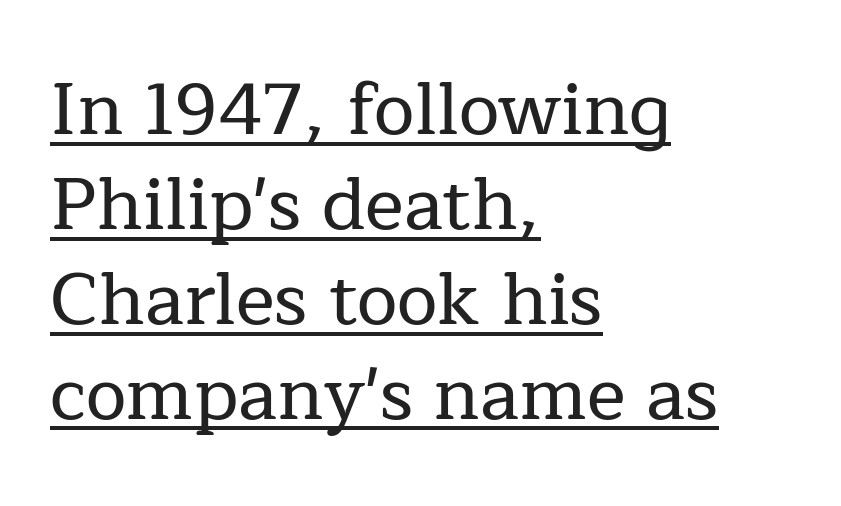
The image shows 73 px serif type, upright; set left-aligned, normal line spacing (1.3x), normal letter spacing, underlined; low stroke contrast and a medium x-height.
